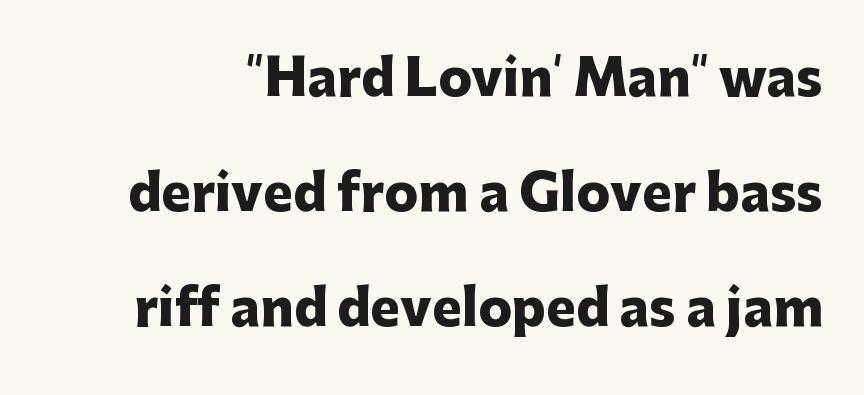
{"serif": "no", "italic": "no", "bold": "yes", "weight": "heavy", "width": "normal", "stroke_contrast": "low", "x_height": "medium", "monospaced": "no", "underline": "no", "line_spacing": "loose", "line_spacing_ratio": 2.3, "letter_spacing": "normal", "letter_spacing_em": 0.0, "glyph_px": 50}
